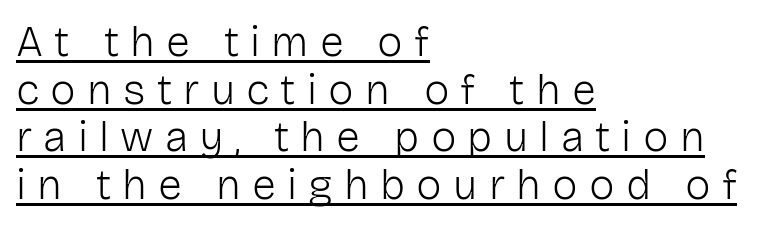
Q: Is the text bold? A: No.
Q: Is the text italic (slanted)? A: No, it is upright.
Q: Is the typeface a serif or a sans-serif typeface? A: Sans-serif.
Q: Is the text underlined? A: Yes.
Q: How is the paragraph aligned? A: Left-aligned.
Q: Is the spacing between letters normal or unusually wide? A: Unusually wide.
Q: Is the spacing between lines tight, normal or loose? A: Tight.
Q: Width (condensed, normal, or wide)? A: Normal.
Q: Stroke contrast? A: Low.
Q: x-height? A: Medium.
Q: Monospaced? A: No.
